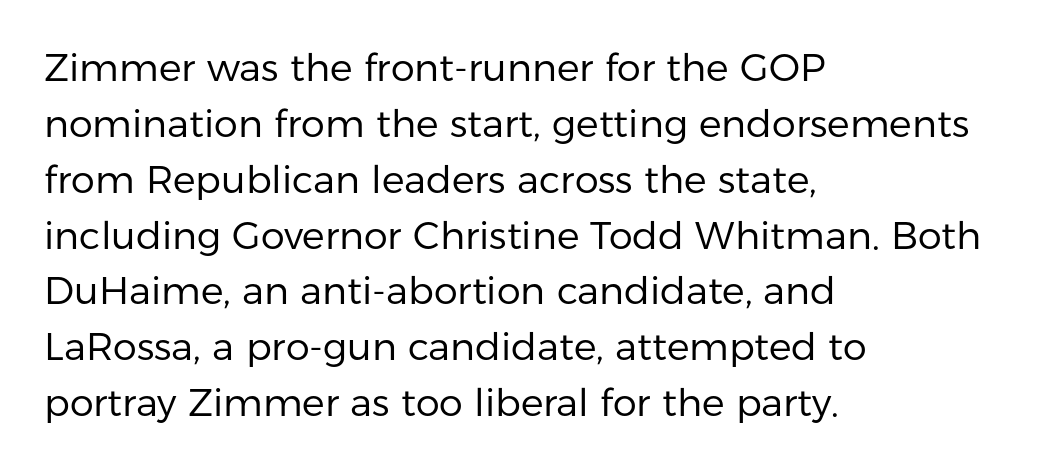
The image shows 38 px regular-weight sans-serif type, upright; set left-aligned, normal line spacing (1.47x), normal letter spacing, not underlined; low stroke contrast and a medium x-height.
